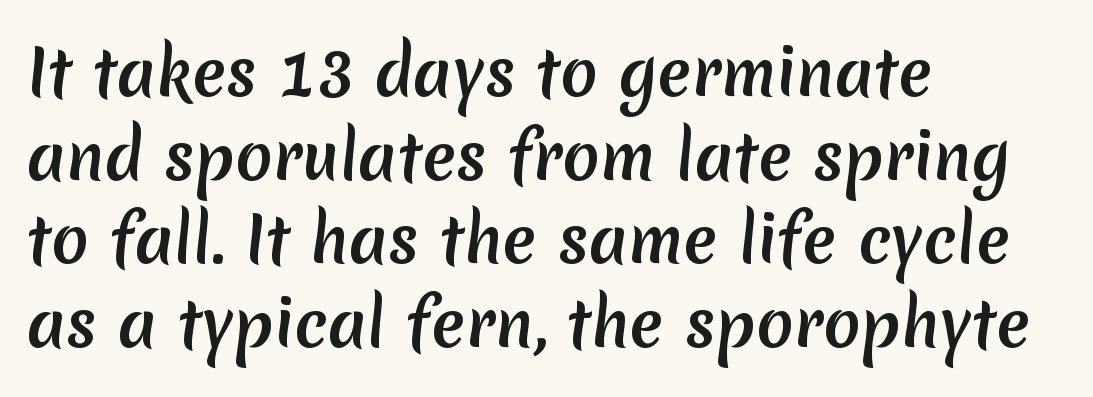
The image shows 62 px sans-serif type; set left-aligned, normal line spacing (1.35x), normal letter spacing, not underlined; medium stroke contrast and a medium x-height.
